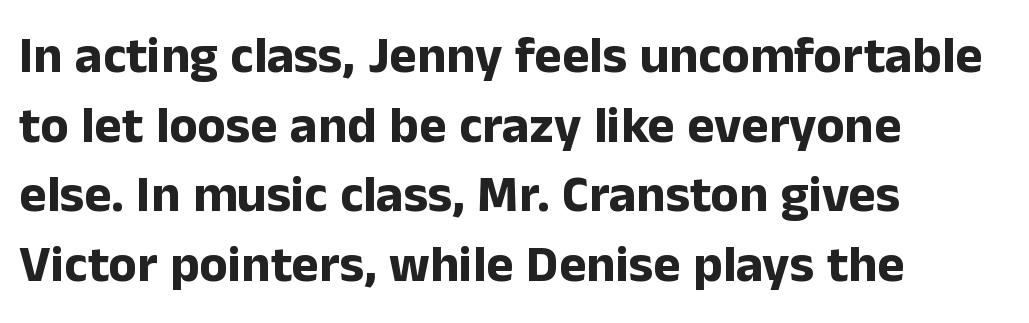
The image shows 52 px bold sans-serif type, upright; set left-aligned, normal line spacing (1.34x), normal letter spacing, not underlined; low stroke contrast and a medium x-height.
